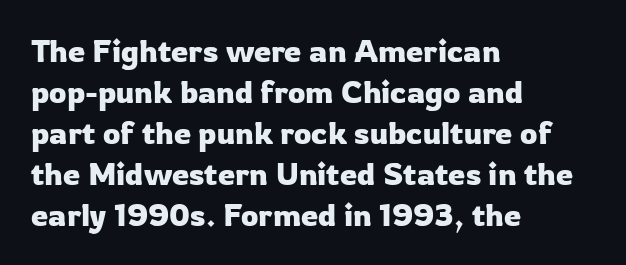
{"serif": "no", "italic": "no", "width": "normal", "stroke_contrast": "low", "x_height": "medium", "monospaced": "no", "underline": "no", "align": "left", "line_spacing": "normal", "line_spacing_ratio": 1.32, "letter_spacing": "normal", "letter_spacing_em": 0.0, "glyph_px": 31}
